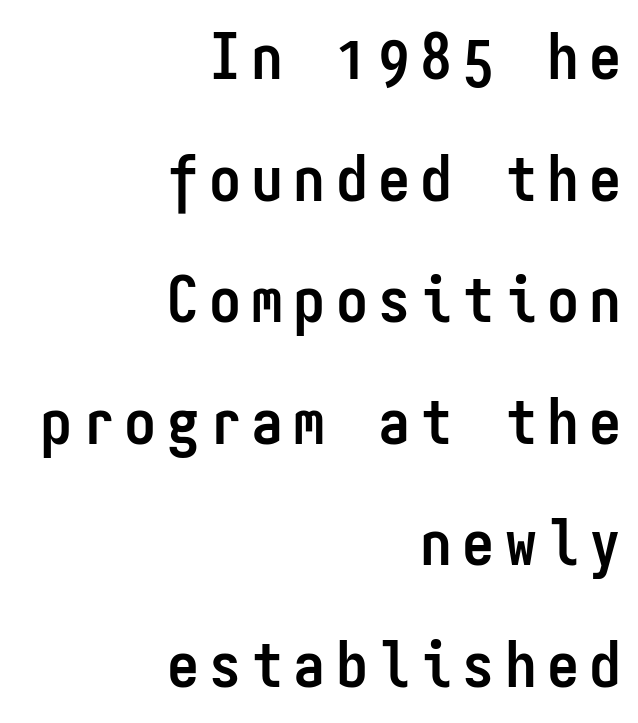
The image shows 64 px semibold, condensed sans-serif type, upright, monospaced; set right-aligned, loose line spacing (1.9x), not underlined; low stroke contrast and a medium x-height.
